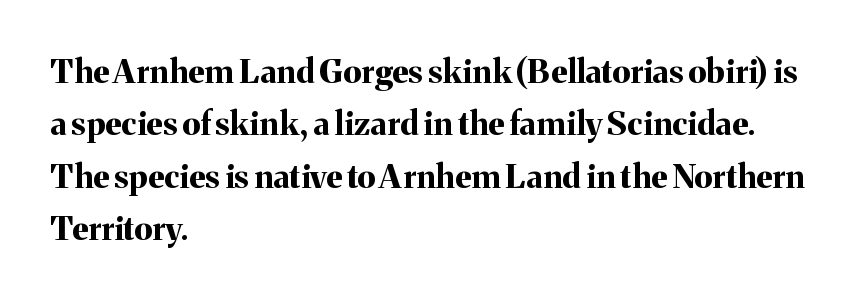
Letters rest on an invisible, unmarked baseline. Caption: multi-line text, flush left, ragged right. A roman cut, with each character standing at attention. The rendering uses natural spacing where letterforms have individual widths. Baseline-to-baseline distance is the conventional proportion of letter height. The passage shown is emphatically bold.
